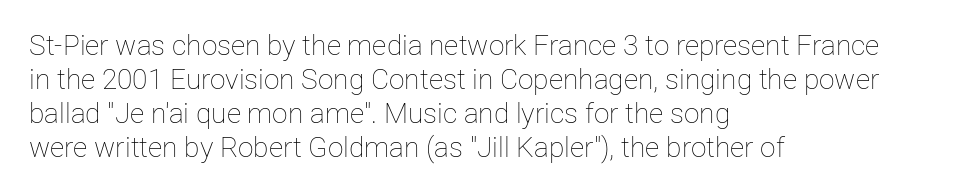
{"italic": "no", "bold": "no", "weight": "thin", "width": "normal", "stroke_contrast": "low", "x_height": "medium", "monospaced": "no", "underline": "no", "align": "left", "line_spacing_ratio": 1.22, "letter_spacing": "normal", "letter_spacing_em": 0.0, "glyph_px": 28}
